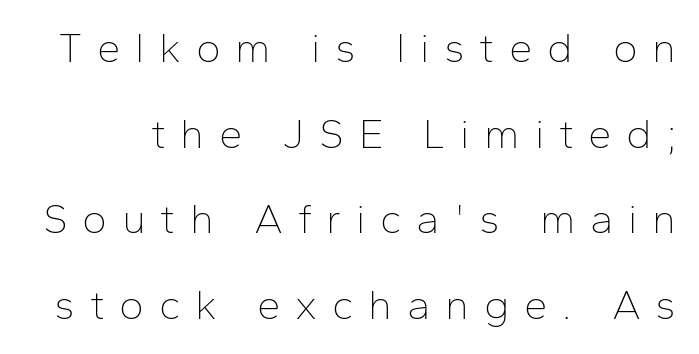
The image shows 42 px thin sans-serif type, upright; set loose line spacing (2.04x), unusually wide letter spacing (+0.35 em), not underlined; low stroke contrast and a medium x-height.
